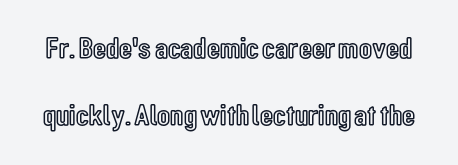
Q: Is the text italic (slanted)? A: No, it is upright.
Q: Is the text underlined? A: No.
Q: Is the spacing between letters normal or unusually wide? A: Normal.
Q: Is the spacing between lines tight, normal or loose? A: Loose.
Q: Width (condensed, normal, or wide)? A: Condensed.
Q: x-height? A: Medium.
Q: Monospaced? A: No.
